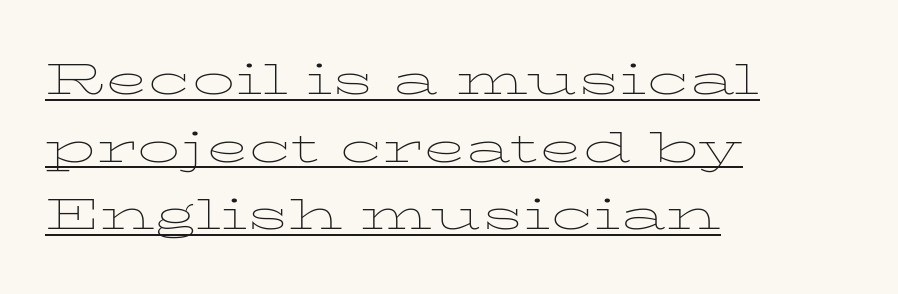
{"serif": "yes", "italic": "no", "bold": "no", "weight": "thin", "width": "wide", "stroke_contrast": "low", "x_height": "medium", "monospaced": "no", "underline": "yes", "align": "left", "line_spacing": "normal", "line_spacing_ratio": 1.57, "letter_spacing": "normal", "letter_spacing_em": 0.0, "glyph_px": 43}
